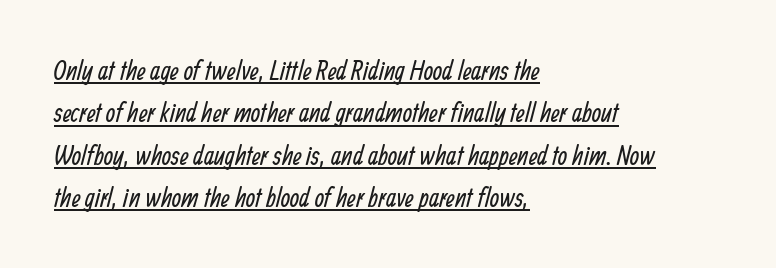
The image shows 27 px text type; set left-aligned, normal line spacing (1.57x), normal letter spacing, underlined.
